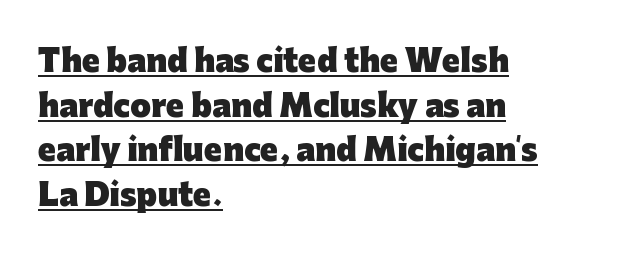
Weight check: bold — yes, fully. Each letter keeps its own natural width here, so spacing adapts to shape. Vertical spacing — default. No italicization has been applied; the sample stays upright.
